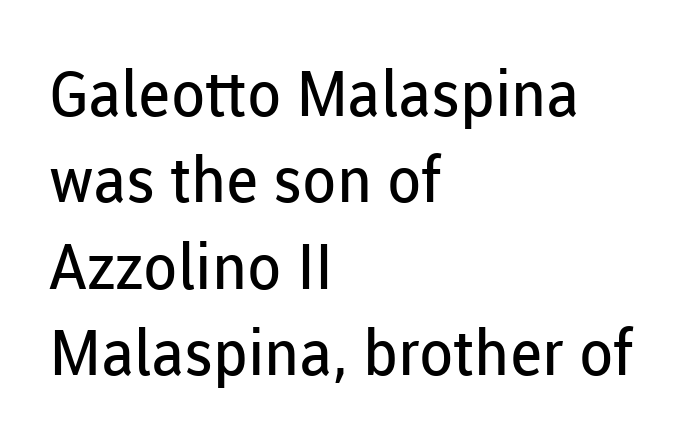
Is there much room between lines? A standard amount, neither cramped nor airy. Typeset ragged right — the left edge is the straight one. Descenders hang freely into open space. In terms of letterspacing, this is plain default setting. Spacing verdict: proportional, widths tailored to each character. The face looks like a standard text weight, possibly lighter.
